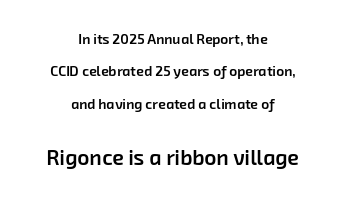
{"bold": "semi", "underline": "no", "align": "center", "line_spacing": "loose", "line_spacing_ratio": 2.32, "letter_spacing": "normal", "letter_spacing_em": 0.0, "larger_block": "second", "size_ratio": 1.5, "glyph_px": 21}
